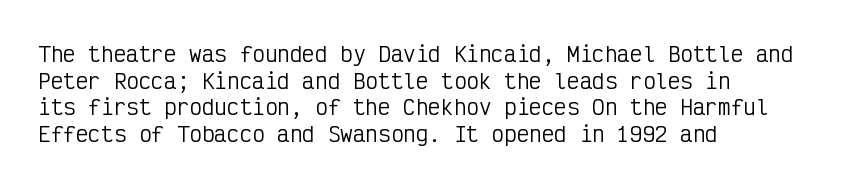
Summary of weight: not heavy and not bold. The vertical gap from one line to the next is medium. The type is set solid horizontally, with unmodified tracking. No italicization has been applied; the sample stays upright. The paragraph shown leans on its left margin. The gap between lines stays unmarked.
